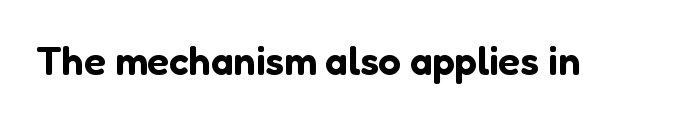
Every stem runs plumb, perpendicular to the baseline. The foot of each line stays bare and open. Here the designer chose a conventional face with non-uniform glyph widths. This rendering leaves character spacing at its baseline value.
